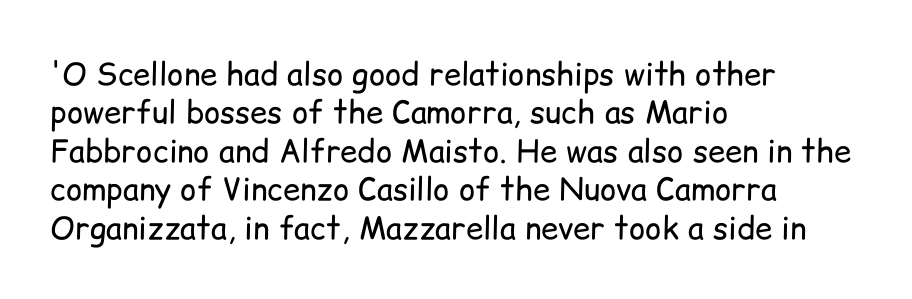
{"serif": "no", "italic": "no", "bold": "no", "weight": "regular", "width": "normal", "stroke_contrast": "low", "x_height": "medium", "monospaced": "no", "underline": "no", "align": "left", "line_spacing_ratio": 1.24, "letter_spacing": "normal", "letter_spacing_em": 0.0, "glyph_px": 31}
